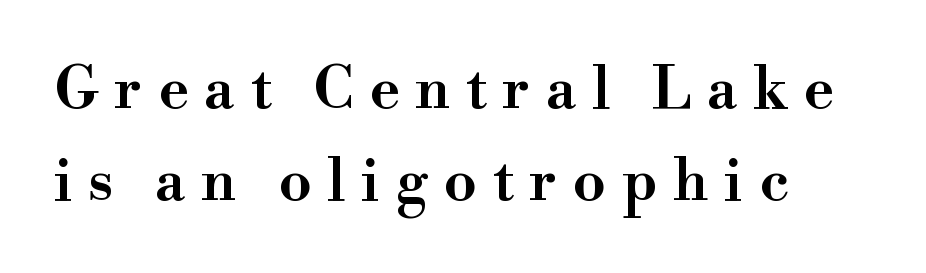
The image shows 58 px wide serif type, upright; set left-aligned, normal line spacing (1.58x), unusually wide letter spacing (+0.27 em), not underlined; high stroke contrast and a small x-height.
